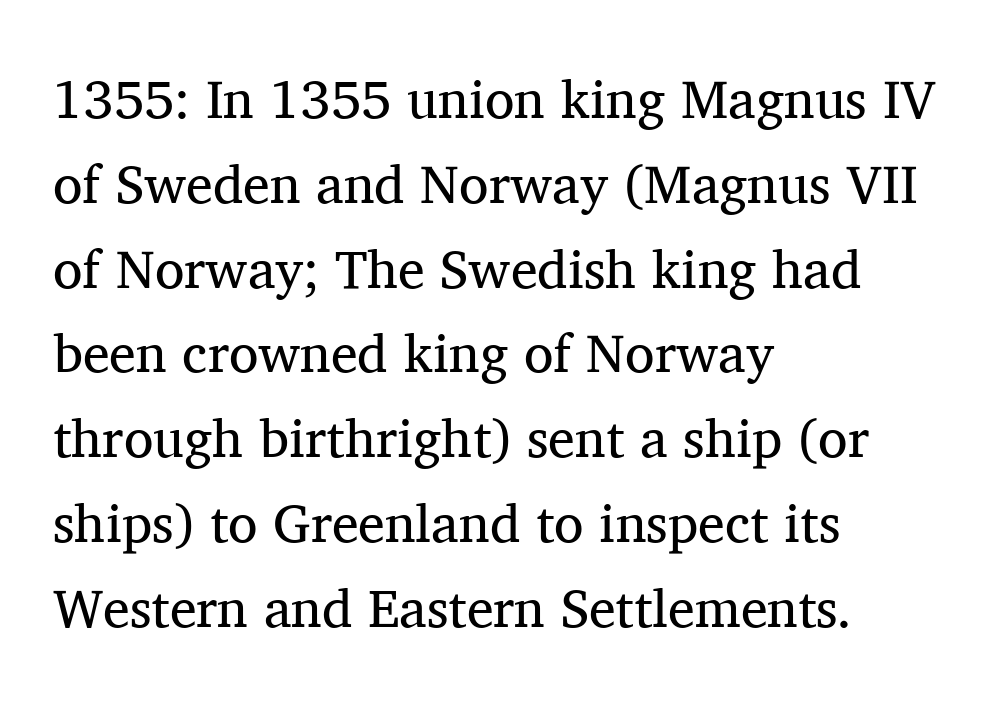
Q: Is the text bold? A: No.
Q: Is the text italic (slanted)? A: No, it is upright.
Q: Is the typeface a serif or a sans-serif typeface? A: Serif.
Q: Is the text underlined? A: No.
Q: How is the paragraph aligned? A: Left-aligned.
Q: Is the spacing between letters normal or unusually wide? A: Normal.
Q: Is the spacing between lines tight, normal or loose? A: Normal.
Q: Width (condensed, normal, or wide)? A: Normal.
Q: Stroke contrast? A: Medium.
Q: x-height? A: Medium.
Q: Monospaced? A: No.
